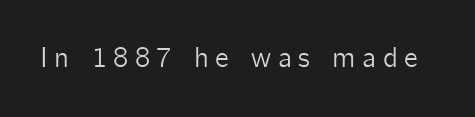
Serif or sans? Sans — the stroke terminals are bare. Spacing verdict: proportional, widths tailored to each character. Inter-character spacing is expanded well beyond the font's built-in metrics. Is there any slant? The stems are plumb. Quick note: underline off.
